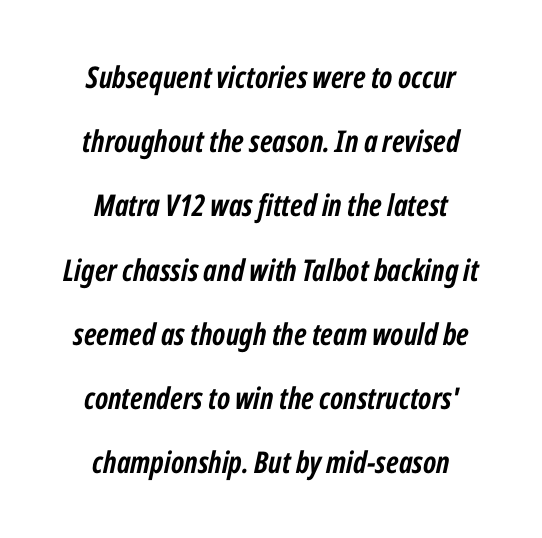
Type without underlining. This is heavy type, rendered in bold. The lines are spread far apart with generous leading. Tracking value appears to be zero — textbook default spacing.
